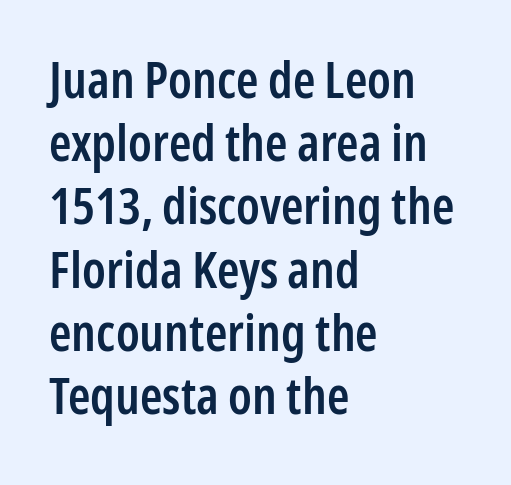
Q: Is the text bold? A: Semi-bold.
Q: Is the text italic (slanted)? A: No, it is upright.
Q: Is the typeface a serif or a sans-serif typeface? A: Sans-serif.
Q: Is the text underlined? A: No.
Q: How is the paragraph aligned? A: Left-aligned.
Q: Is the spacing between letters normal or unusually wide? A: Normal.
Q: Width (condensed, normal, or wide)? A: Condensed.
Q: Stroke contrast? A: Low.
Q: x-height? A: Medium.
Q: Monospaced? A: No.
